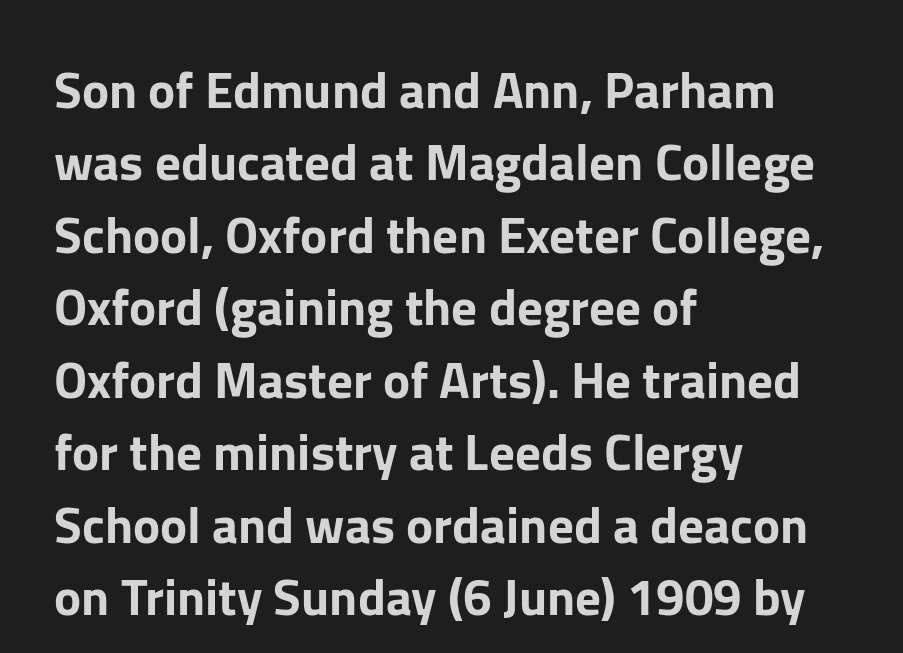
The image shows 51 px sans-serif type, upright; set left-aligned, normal line spacing (1.42x), normal letter spacing, not underlined; low stroke contrast and a medium x-height.
